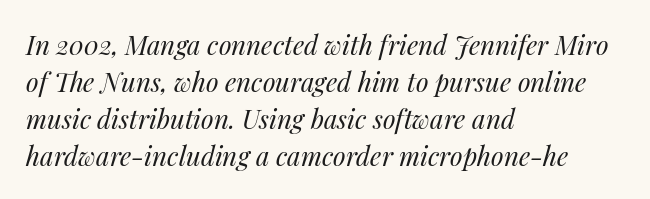
The image shows 26 px text type, italic (leaning right); set left-aligned, normal line spacing (1.42x), normal letter spacing, not underlined.
